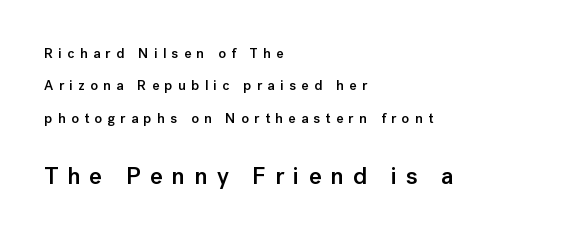
{"italic": "no", "bold": "semi", "underline": "no", "align": "left", "line_spacing": "loose", "line_spacing_ratio": 2.32, "letter_spacing": "wide", "letter_spacing_em": 0.38, "larger_block": "second", "size_ratio": 1.71, "glyph_px": 24}
